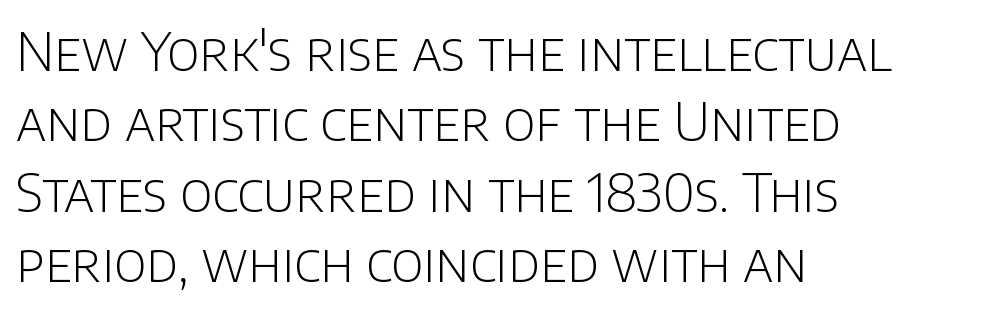
{"serif": "no", "italic": "no", "bold": "no", "weight": "light", "width": "normal", "stroke_contrast": "low", "x_height": "large", "monospaced": "no", "underline": "no", "align": "left", "line_spacing": "normal", "line_spacing_ratio": 1.33, "letter_spacing": "normal", "letter_spacing_em": 0.0, "glyph_px": 53}
